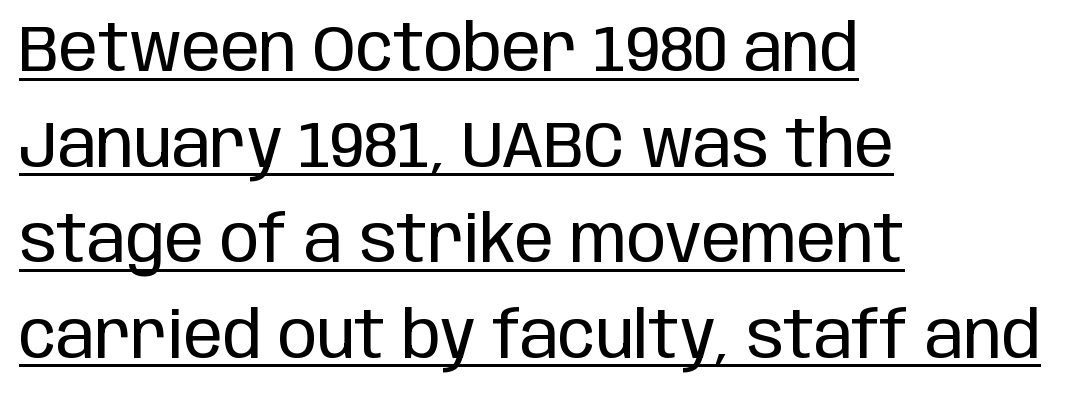
The image shows 65 px regular-weight, condensed sans-serif type, upright; set left-aligned, normal line spacing (1.47x), normal letter spacing, underlined; low stroke contrast and a large x-height.
